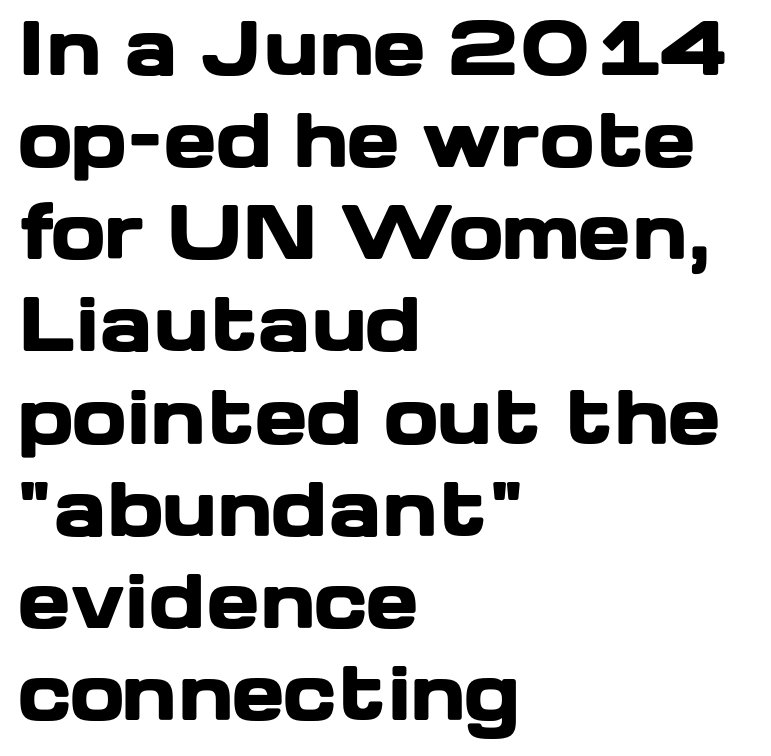
Q: Is the text bold? A: Yes.
Q: Is the text italic (slanted)? A: No, it is upright.
Q: Is the typeface a serif or a sans-serif typeface? A: Sans-serif.
Q: Is the text underlined? A: No.
Q: How is the paragraph aligned? A: Left-aligned.
Q: Is the spacing between letters normal or unusually wide? A: Normal.
Q: Is the spacing between lines tight, normal or loose? A: Normal.
Q: Width (condensed, normal, or wide)? A: Wide.
Q: Stroke contrast? A: Low.
Q: x-height? A: Medium.
Q: Monospaced? A: No.
